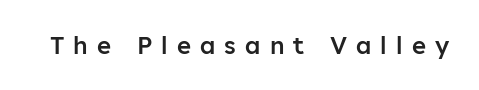
Q: Is the text bold? A: Semi-bold.
Q: Is the text italic (slanted)? A: No, it is upright.
Q: Is the text underlined? A: No.
Q: Is the spacing between letters normal or unusually wide? A: Unusually wide.
